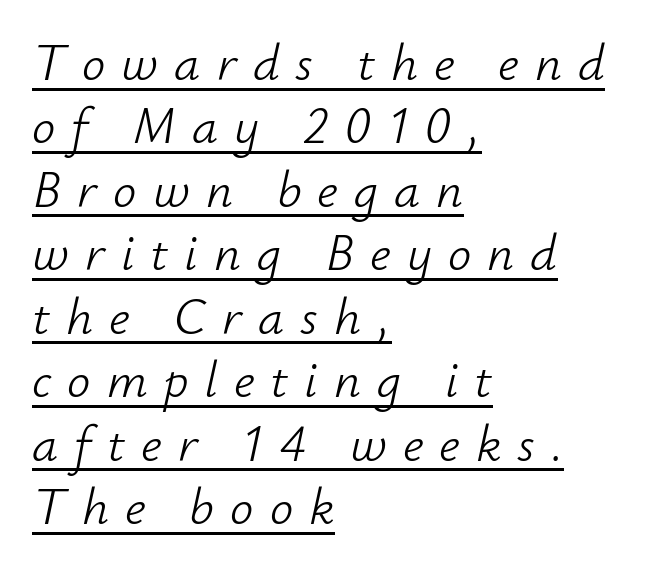
The image shows 52 px light type, italic (leaning right); set left-aligned, line spacing 1.22x, unusually wide letter spacing (+0.31 em), underlined; low stroke contrast and a small x-height.
